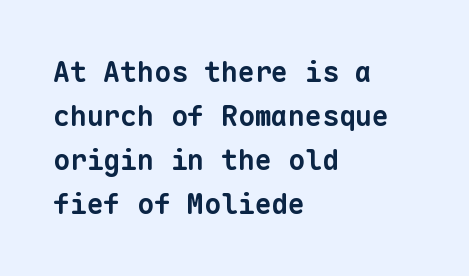
These lines keep a tight, regular rhythm from letter to letter. The space beneath each line is pristine and unruled. A full-strength bold gives these letters their thick strokes. Horizontal alignment here is leftward, the default for most running prose.
